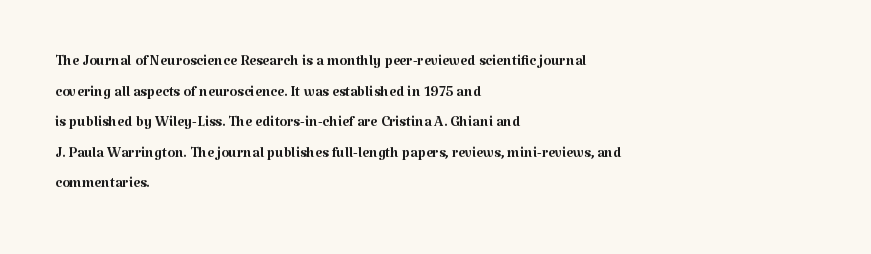
The image shows 20 px text type, upright; set left-aligned, normal line spacing (1.53x), normal letter spacing, not underlined.
